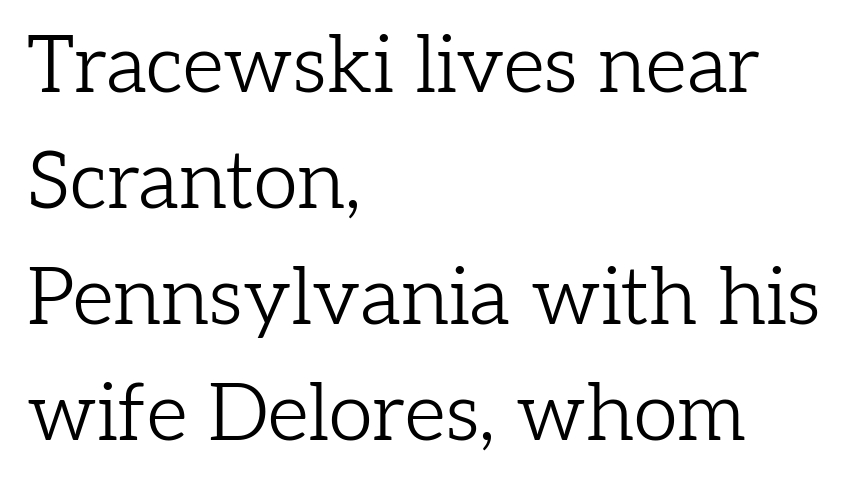
The image shows 80 px light serif type, upright; set left-aligned, normal line spacing (1.45x), normal letter spacing, not underlined; low stroke contrast and a medium x-height.
